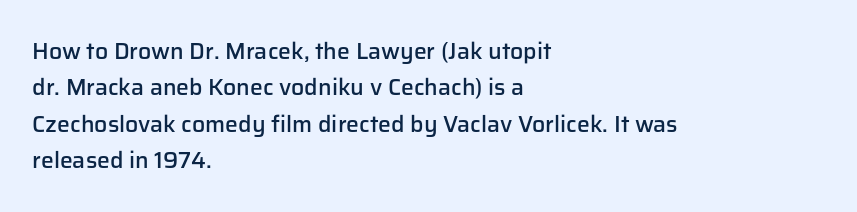
{"italic": "no", "bold": "semi", "underline": "no", "align": "left", "line_spacing": "normal", "line_spacing_ratio": 1.58, "letter_spacing": "normal", "letter_spacing_em": 0.0, "glyph_px": 23}
